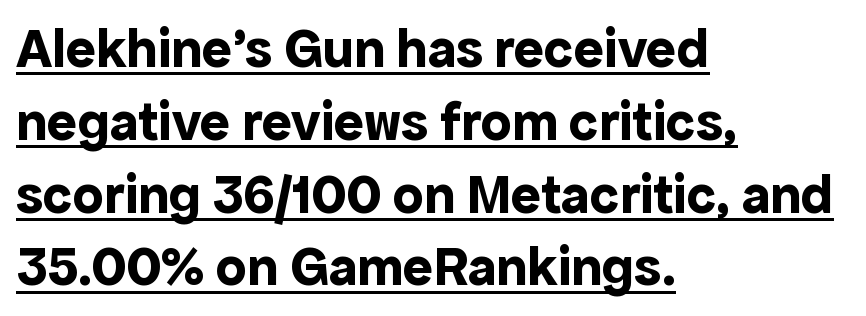
The image shows 56 px bold sans-serif type, upright; set left-aligned, normal line spacing (1.3x), normal letter spacing, underlined; a medium x-height.
